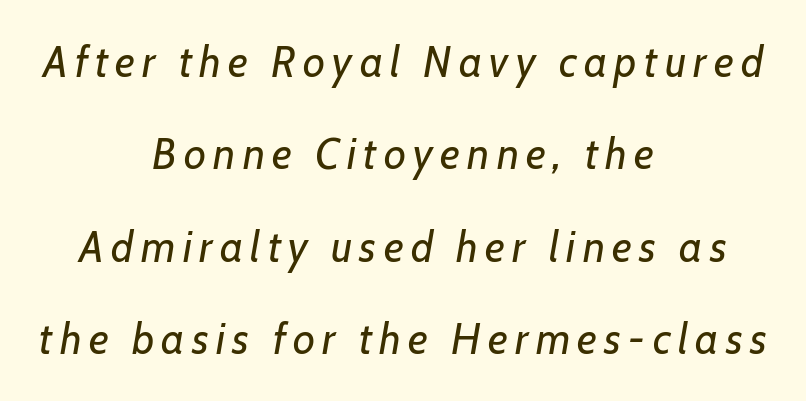
{"italic": "yes", "lean": "right", "slant_degrees": 7, "bold": "no", "weight": "regular", "width": "normal", "stroke_contrast": "low", "x_height": "medium", "monospaced": "no", "underline": "no", "align": "center", "line_spacing": "loose", "line_spacing_ratio": 2.15, "glyph_px": 43}
